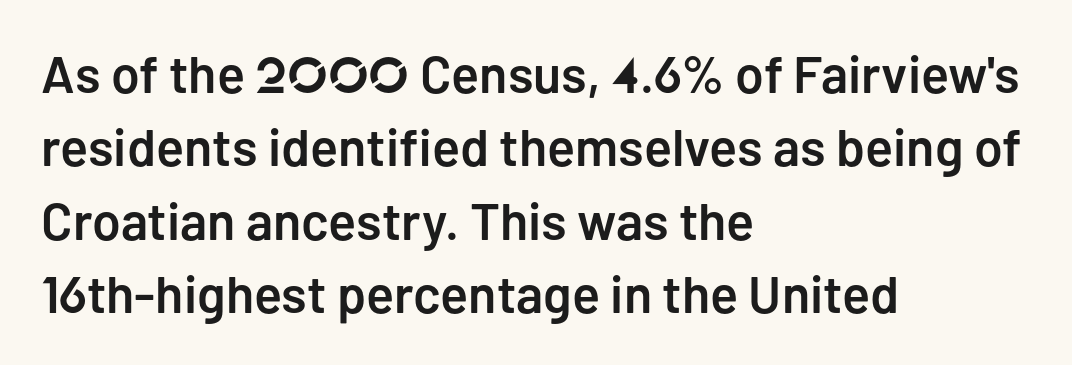
What's the leading like? Ordinary, nothing unusual. Glance below the letters and you will spot only blank space. The line texture is even and compact thanks to regular tracking. Each letter keeps its own natural width here, so spacing adapts to shape.
